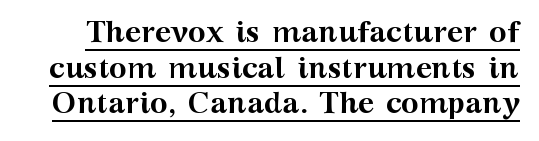
Q: Is the text bold? A: Yes.
Q: Is the text italic (slanted)? A: No, it is upright.
Q: Is the typeface a serif or a sans-serif typeface? A: Serif.
Q: Is the text underlined? A: Yes.
Q: Is the spacing between letters normal or unusually wide? A: Normal.
Q: Width (condensed, normal, or wide)? A: Wide.
Q: Stroke contrast? A: Medium.
Q: x-height? A: Medium.
Q: Monospaced? A: No.
